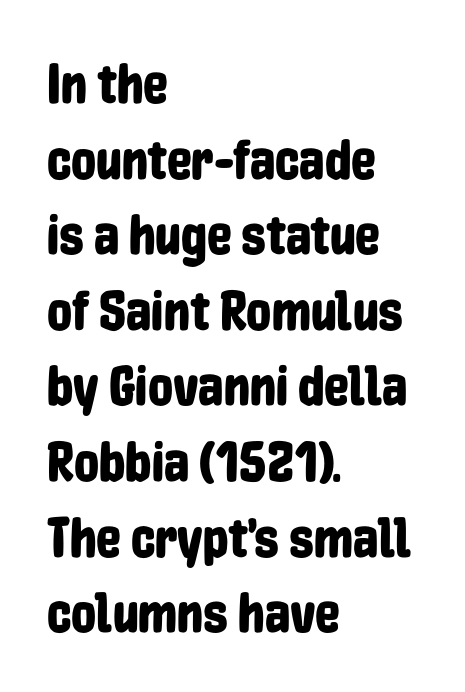
{"serif": "no", "italic": "no", "width": "condensed", "stroke_contrast": "low", "x_height": "medium", "monospaced": "no", "underline": "no", "align": "left", "line_spacing": "normal", "line_spacing_ratio": 1.35, "letter_spacing": "normal", "letter_spacing_em": 0.0, "glyph_px": 56}
